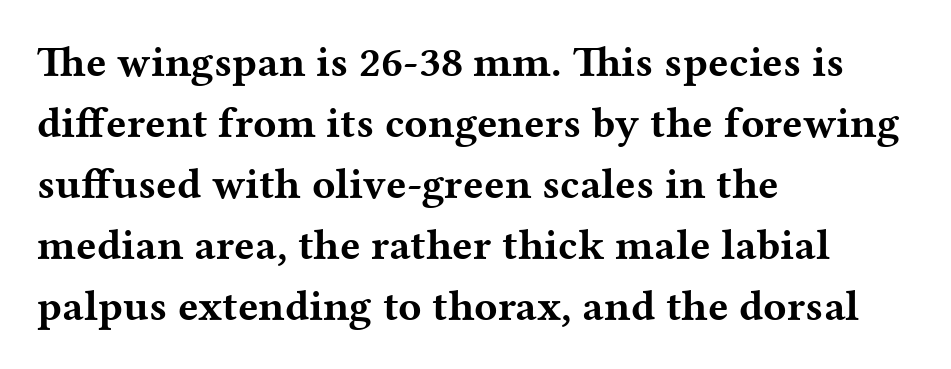
Q: Is the text bold? A: Yes.
Q: Is the text italic (slanted)? A: No, it is upright.
Q: Is the typeface a serif or a sans-serif typeface? A: Serif.
Q: Is the text underlined? A: No.
Q: How is the paragraph aligned? A: Left-aligned.
Q: Is the spacing between letters normal or unusually wide? A: Normal.
Q: Is the spacing between lines tight, normal or loose? A: Normal.
Q: Width (condensed, normal, or wide)? A: Wide.
Q: Stroke contrast? A: Medium.
Q: x-height? A: Medium.
Q: Monospaced? A: No.
